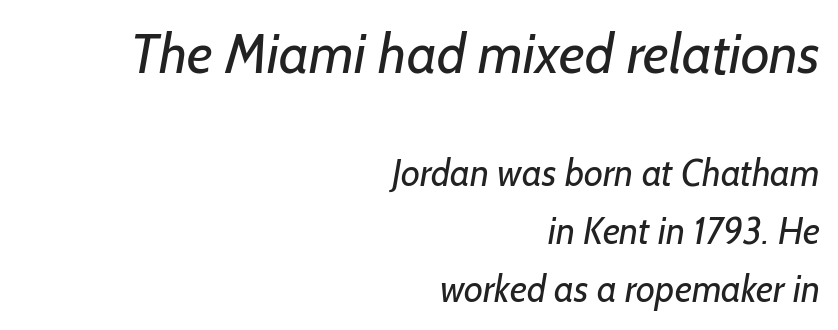
Q: Is the text bold? A: No.
Q: Is the typeface a serif or a sans-serif typeface? A: Sans-serif.
Q: Is the text underlined? A: No.
Q: How is the paragraph aligned? A: Right-aligned.
Q: Is the spacing between letters normal or unusually wide? A: Normal.
Q: Is the spacing between lines tight, normal or loose? A: Normal.
Q: Which block of text is set in a larger size, the first (top) or the second (bottom)? A: The first (top) one.
Q: Width (condensed, normal, or wide)? A: Normal.
Q: Stroke contrast? A: Low.
Q: x-height? A: Medium.
Q: Monospaced? A: No.
